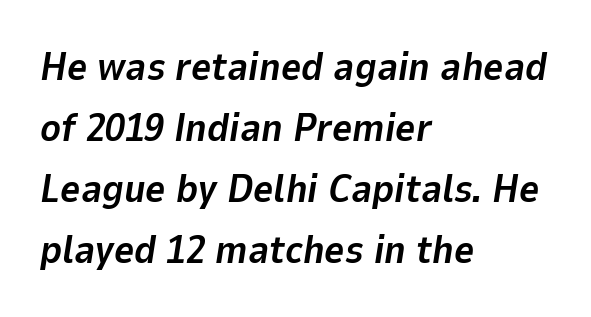
On the weight axis this lands at bold, roughly 700. The foot of each line stays bare and open. The text carries the slant typical of an italic or oblique font. Proportional: the letters do not fall into vertical columns.
